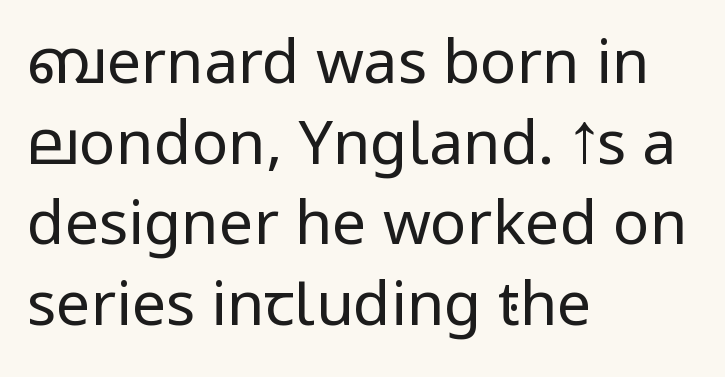
Q: Is the text bold? A: No.
Q: Is the text italic (slanted)? A: No, it is upright.
Q: Is the typeface a serif or a sans-serif typeface? A: Sans-serif.
Q: Is the text underlined? A: No.
Q: How is the paragraph aligned? A: Left-aligned.
Q: Is the spacing between letters normal or unusually wide? A: Normal.
Q: Is the spacing between lines tight, normal or loose? A: Normal.
Q: Width (condensed, normal, or wide)? A: Condensed.
Q: Stroke contrast? A: Low.
Q: x-height? A: Large.
Q: Monospaced? A: No.
